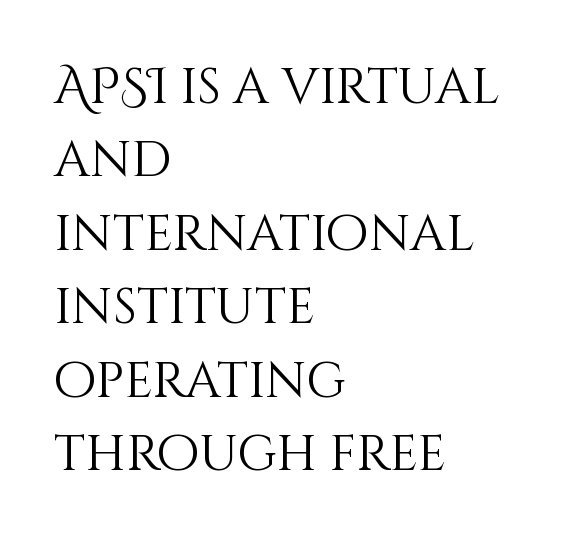
{"italic": "no", "bold": "no", "weight": "light", "width": "normal", "stroke_contrast": "medium", "x_height": "large", "monospaced": "no", "underline": "no", "align": "left", "line_spacing": "normal", "line_spacing_ratio": 1.47, "letter_spacing": "normal", "letter_spacing_em": 0.0, "glyph_px": 50}
